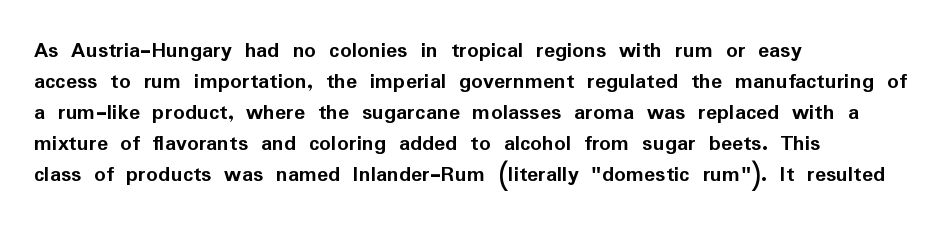
The image shows 23 px bold type, upright; set left-aligned, normal line spacing (1.35x), normal letter spacing, not underlined.
